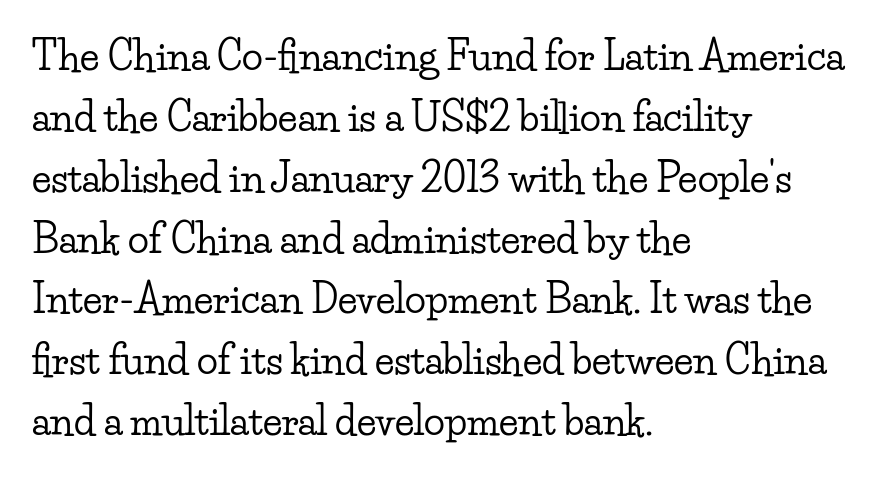
{"serif": "yes", "italic": "no", "width": "wide", "stroke_contrast": "low", "x_height": "small", "monospaced": "no", "underline": "no", "align": "left", "line_spacing": "normal", "line_spacing_ratio": 1.56, "letter_spacing": "normal", "letter_spacing_em": 0.0, "glyph_px": 39}
